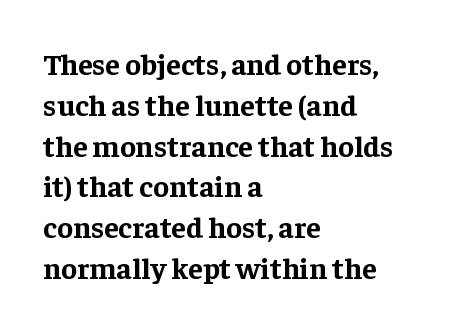
Q: Is the text bold? A: Yes.
Q: Is the text italic (slanted)? A: No, it is upright.
Q: Is the typeface a serif or a sans-serif typeface? A: Serif.
Q: Is the text underlined? A: No.
Q: How is the paragraph aligned? A: Left-aligned.
Q: Is the spacing between letters normal or unusually wide? A: Normal.
Q: Is the spacing between lines tight, normal or loose? A: Normal.
Q: Width (condensed, normal, or wide)? A: Normal.
Q: Stroke contrast? A: Low.
Q: x-height? A: Medium.
Q: Monospaced? A: No.
